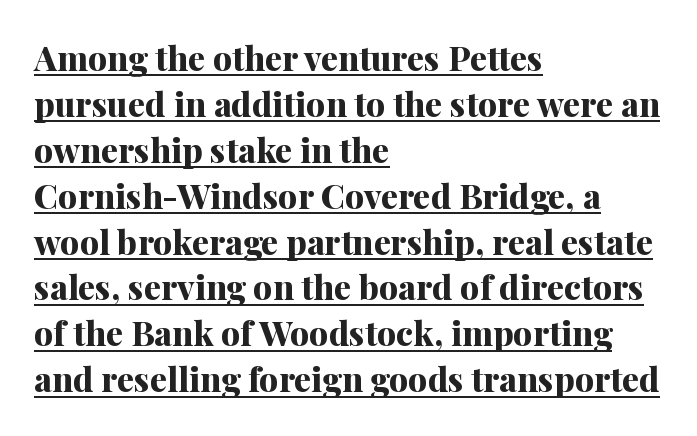
{"serif": "yes", "italic": "no", "bold": "yes", "weight": "bold", "width": "normal", "stroke_contrast": "medium", "x_height": "medium", "monospaced": "no", "underline": "yes", "align": "left", "line_spacing": "normal", "line_spacing_ratio": 1.35, "letter_spacing": "normal", "letter_spacing_em": 0.0, "glyph_px": 34}
